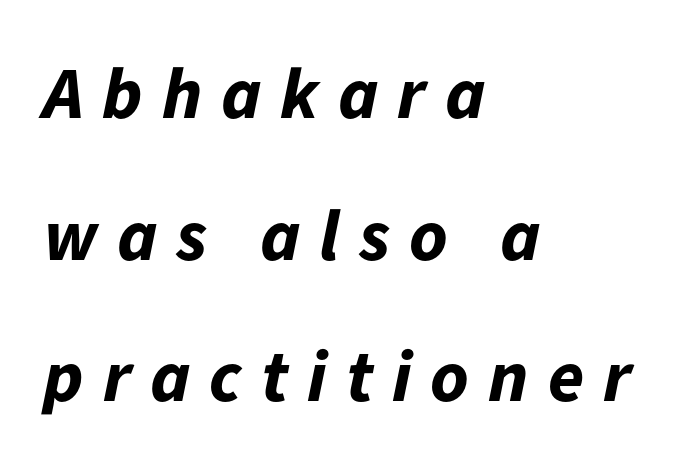
The image shows 73 px bold type, italic (leaning right); set left-aligned, loose line spacing (1.94x), unusually wide letter spacing (+0.26 em), not underlined; low stroke contrast and a medium x-height.
